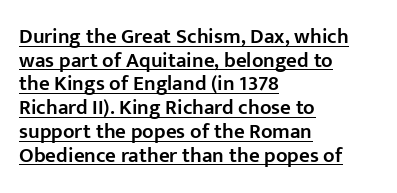
{"italic": "no", "bold": "semi", "underline": "yes", "align": "left", "line_spacing": "tight", "line_spacing_ratio": 1.13, "letter_spacing": "normal", "letter_spacing_em": 0.0, "glyph_px": 21}
